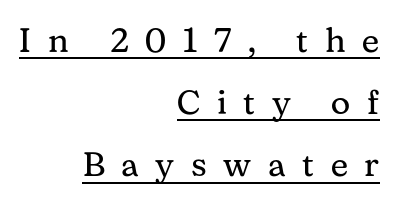
The face used here is proportionally spaced, like ordinary book or web type. Weight: regular or lighter. Glance below the letters and you will spot a drawn line. Inter-character spacing is expanded well beyond the font's built-in metrics.
